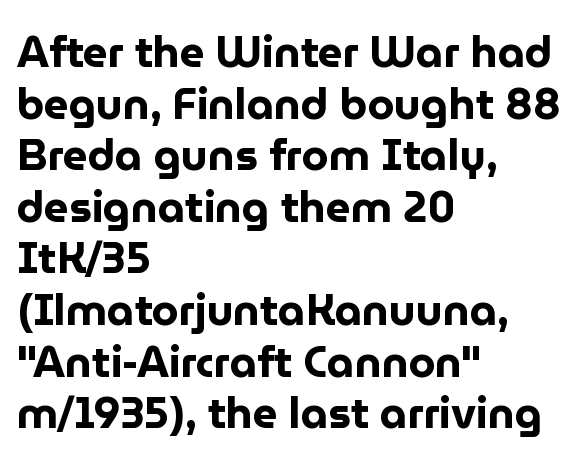
Q: Is the text bold? A: Yes.
Q: Is the text italic (slanted)? A: No, it is upright.
Q: Is the typeface a serif or a sans-serif typeface? A: Sans-serif.
Q: Is the text underlined? A: No.
Q: How is the paragraph aligned? A: Left-aligned.
Q: Is the spacing between letters normal or unusually wide? A: Normal.
Q: Width (condensed, normal, or wide)? A: Normal.
Q: Stroke contrast? A: Low.
Q: x-height? A: Medium.
Q: Monospaced? A: No.
